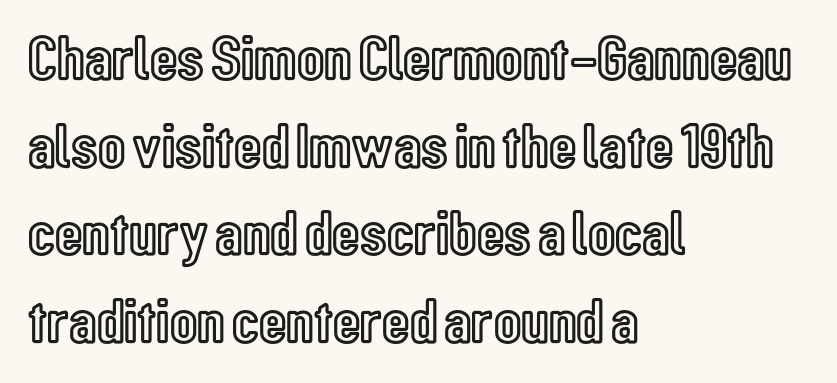
Q: Is the text italic (slanted)? A: No, it is upright.
Q: Is the text underlined? A: No.
Q: How is the paragraph aligned? A: Left-aligned.
Q: Is the spacing between letters normal or unusually wide? A: Normal.
Q: Is the spacing between lines tight, normal or loose? A: Normal.
Q: Width (condensed, normal, or wide)? A: Condensed.
Q: x-height? A: Medium.
Q: Monospaced? A: No.
